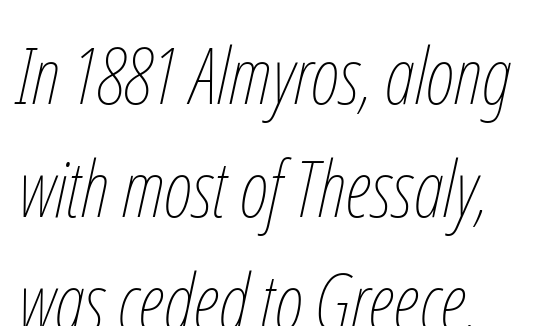
{"italic": "yes", "lean": "right", "slant_degrees": 12, "bold": "no", "weight": "thin", "width": "condensed", "stroke_contrast": "low", "x_height": "medium", "monospaced": "no", "underline": "no", "align": "left", "line_spacing": "normal", "line_spacing_ratio": 1.43, "letter_spacing": "normal", "letter_spacing_em": 0.0, "glyph_px": 79}
